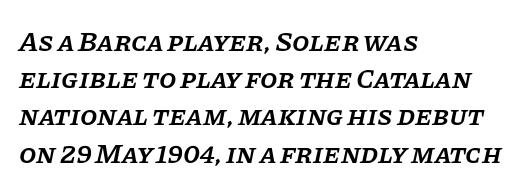
Which margin do the lines hug? The left one — the right edge is uneven. Students, note that the glyphs here touch the page at normal intervals. Horizontal bands of white between lines are of average thickness. As a designer I'd log this as weight 600, semibold. Descenders hang freely into open space.
